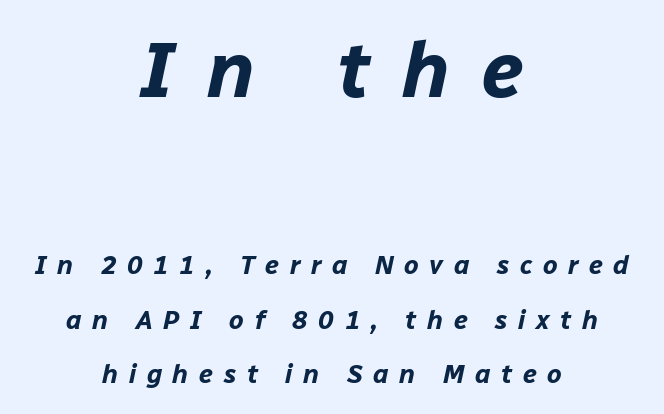
The image shows 78 px bold type, italic (leaning right); set centered, loose line spacing (2.1x), unusually wide letter spacing (+0.41 em), not underlined; the first (top) block is 3.0x larger; low stroke contrast and a medium x-height.
